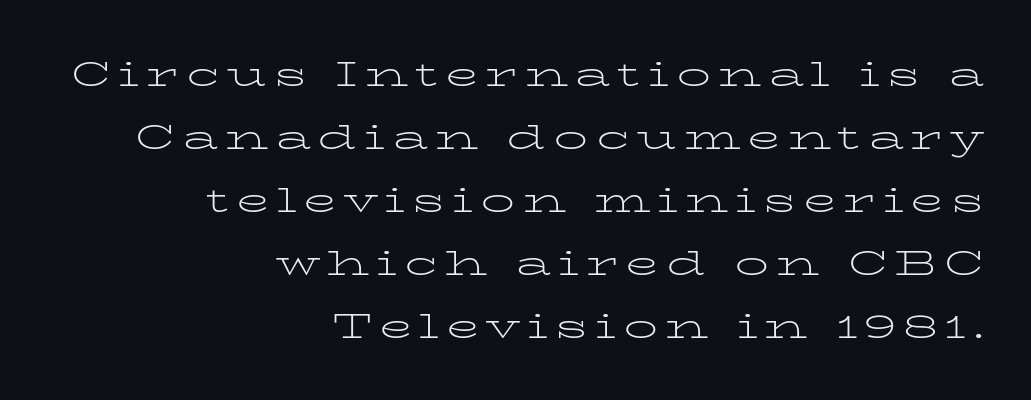
Q: Is the text bold? A: No.
Q: Is the text italic (slanted)? A: No, it is upright.
Q: Is the typeface a serif or a sans-serif typeface? A: Serif.
Q: Is the text underlined? A: No.
Q: How is the paragraph aligned? A: Right-aligned.
Q: Is the spacing between letters normal or unusually wide? A: Unusually wide.
Q: Width (condensed, normal, or wide)? A: Wide.
Q: Stroke contrast? A: Low.
Q: x-height? A: Medium.
Q: Monospaced? A: No.
